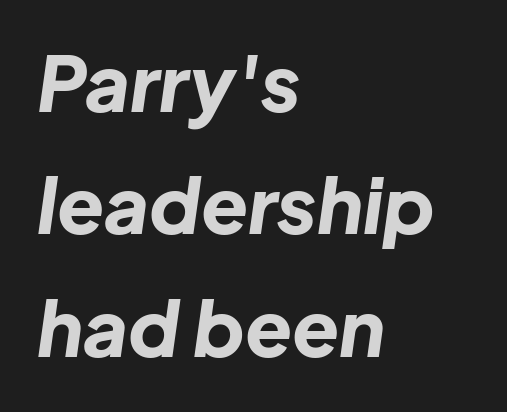
Heavy-handed strokes throughout: this text is bold. Do the characters align in a grid? No, the font is proportional. The strip under each line holds only bare page. In terms of posture, this sample is oblique. Nothing unusual about the tracking: characters are spaced as the font intends. Notice how descenders clear the ascenders below comfortably — that's standard leading.
